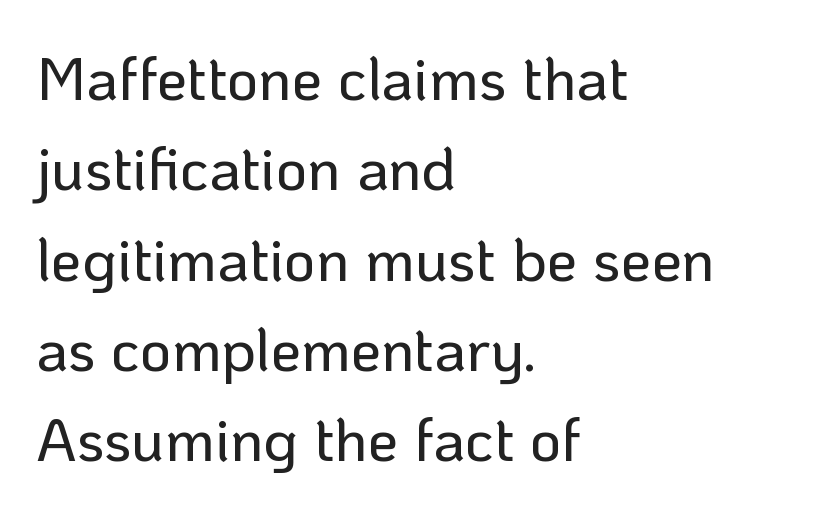
Compared with typical body copy, the letter spacing here is the same. Leading matches the norm, producing a regular column. Looks like regular typesetting: each glyph gets only the width it needs. You can tell from the bare stems that sans-serif type was used.
